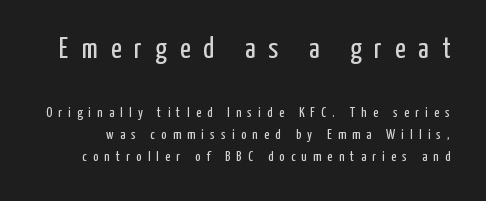
{"serif": "no", "italic": "no", "bold": "no", "weight": "regular", "width": "condensed", "stroke_contrast": "low", "x_height": "medium", "monospaced": "no", "underline": "no", "line_spacing": "normal", "line_spacing_ratio": 1.6, "letter_spacing": "wide", "letter_spacing_em": 0.45, "larger_block": "first", "size_ratio": 2.07, "glyph_px": 29}
